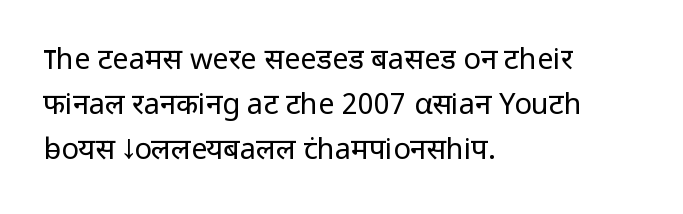
Q: Is the text bold? A: No.
Q: Is the text italic (slanted)? A: No, it is upright.
Q: Is the typeface a serif or a sans-serif typeface? A: Sans-serif.
Q: Is the text underlined? A: No.
Q: How is the paragraph aligned? A: Left-aligned.
Q: Is the spacing between letters normal or unusually wide? A: Normal.
Q: Is the spacing between lines tight, normal or loose? A: Normal.
Q: Width (condensed, normal, or wide)? A: Normal.
Q: Stroke contrast? A: Low.
Q: x-height? A: Medium.
Q: Monospaced? A: No.
